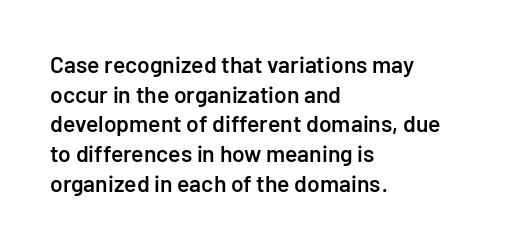
Q: Is the text bold? A: Semi-bold.
Q: Is the text italic (slanted)? A: No, it is upright.
Q: Is the text underlined? A: No.
Q: How is the paragraph aligned? A: Left-aligned.
Q: Is the spacing between letters normal or unusually wide? A: Normal.
Q: Is the spacing between lines tight, normal or loose? A: Normal.
